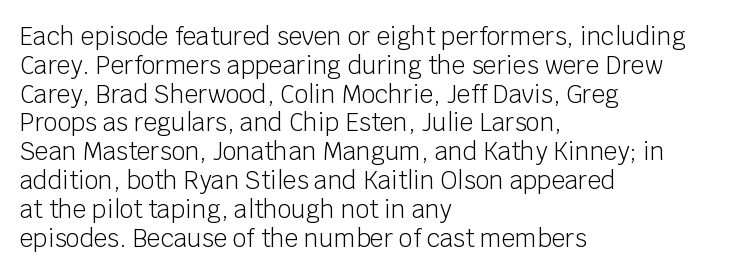
The image shows 24 px text type, upright; set left-aligned, line spacing 1.2x, normal letter spacing, not underlined.
